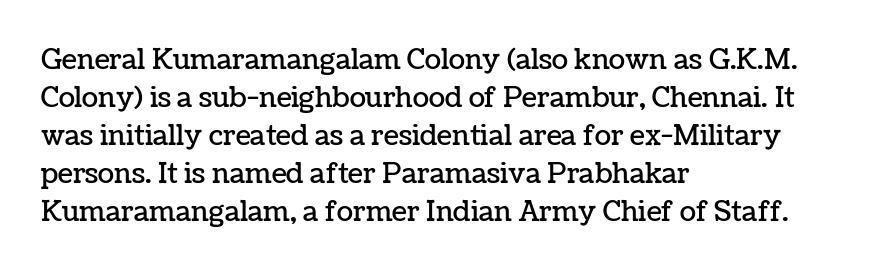
The image shows 27 px text type, upright; set left-aligned, normal line spacing (1.41x), normal letter spacing, not underlined.
